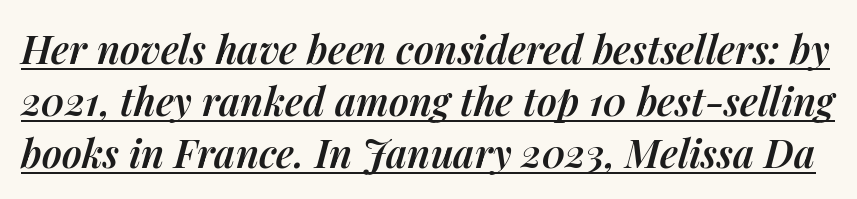
Underlined type. A fair bit of extra ink — the face is semibold, not bold. What stands out about the letter spacing? Nothing — it is the standard amount. This sample keeps an unexceptional amount of space between lines. Rendered with sloped, italic letterforms.
